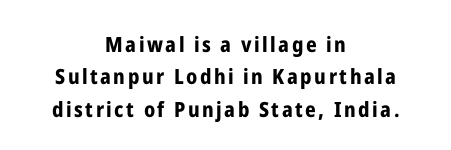
The image shows 21 px bold type, upright; set centered, normal line spacing (1.54x), not underlined.
